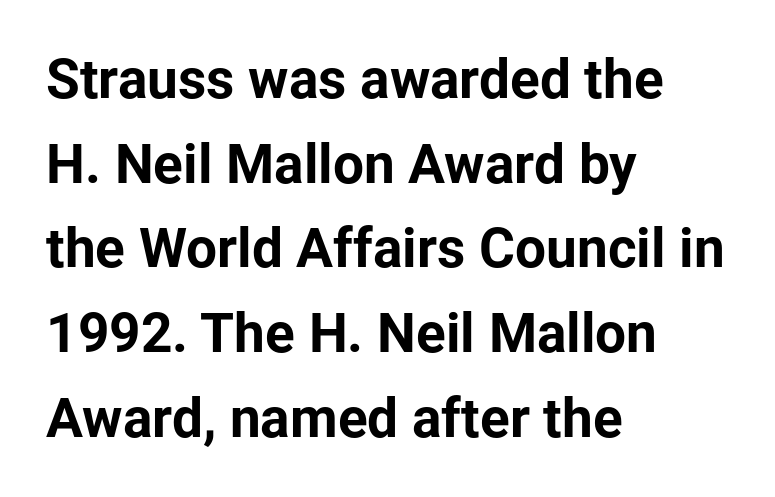
Q: Is the text bold? A: Yes.
Q: Is the text italic (slanted)? A: No, it is upright.
Q: Is the typeface a serif or a sans-serif typeface? A: Sans-serif.
Q: Is the text underlined? A: No.
Q: How is the paragraph aligned? A: Left-aligned.
Q: Is the spacing between letters normal or unusually wide? A: Normal.
Q: Is the spacing between lines tight, normal or loose? A: Normal.
Q: Width (condensed, normal, or wide)? A: Normal.
Q: Stroke contrast? A: Low.
Q: x-height? A: Medium.
Q: Monospaced? A: No.
